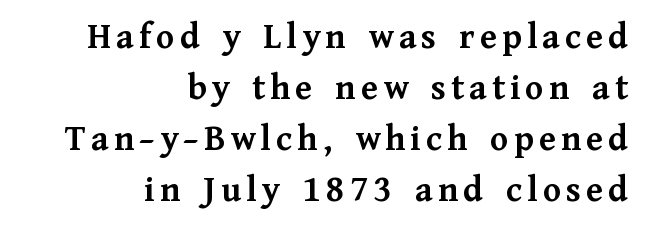
{"serif": "yes", "italic": "no", "bold": "yes", "weight": "semibold", "width": "normal", "stroke_contrast": "medium", "x_height": "medium", "monospaced": "no", "underline": "no", "align": "right", "line_spacing": "normal", "line_spacing_ratio": 1.38, "glyph_px": 37}
